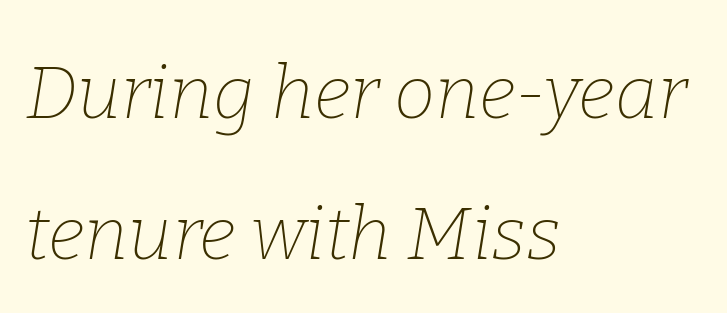
The image shows 74 px thin serif type, italic (leaning right); set left-aligned, loose line spacing (1.91x), normal letter spacing, not underlined; low stroke contrast and a medium x-height.
